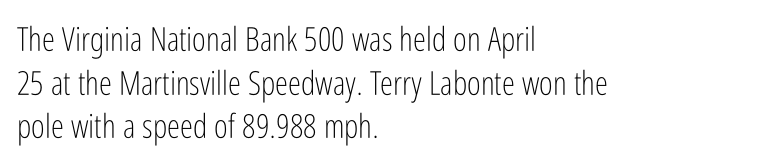
Do the characters align in a grid? No, the font is proportional. Summary of weight: not heavy and not bold. Style check: upright. In terms of letterspacing, this is plain default setting. No feet cap the strokes, marking this as sans-serif type. This sample keeps an unexceptional amount of space between lines.
